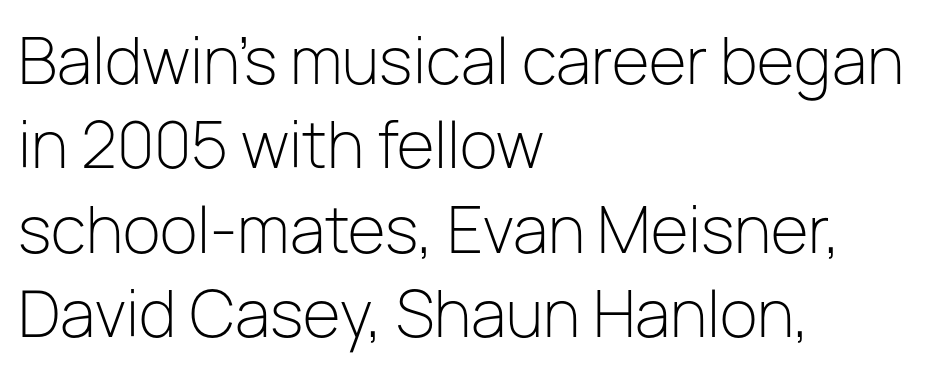
The image shows 62 px light sans-serif type, upright; set left-aligned, normal line spacing (1.36x), normal letter spacing, not underlined; low stroke contrast and a medium x-height.
